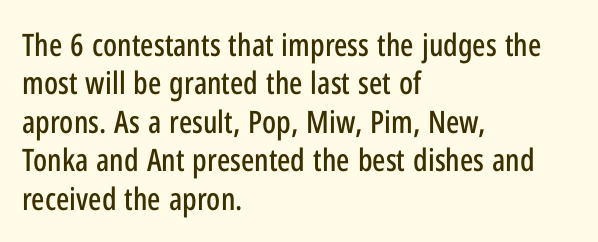
{"serif": "no", "italic": "no", "width": "condensed", "stroke_contrast": "low", "x_height": "medium", "monospaced": "no", "underline": "no", "align": "left", "line_spacing_ratio": 1.24, "letter_spacing": "normal", "letter_spacing_em": 0.0, "glyph_px": 31}
